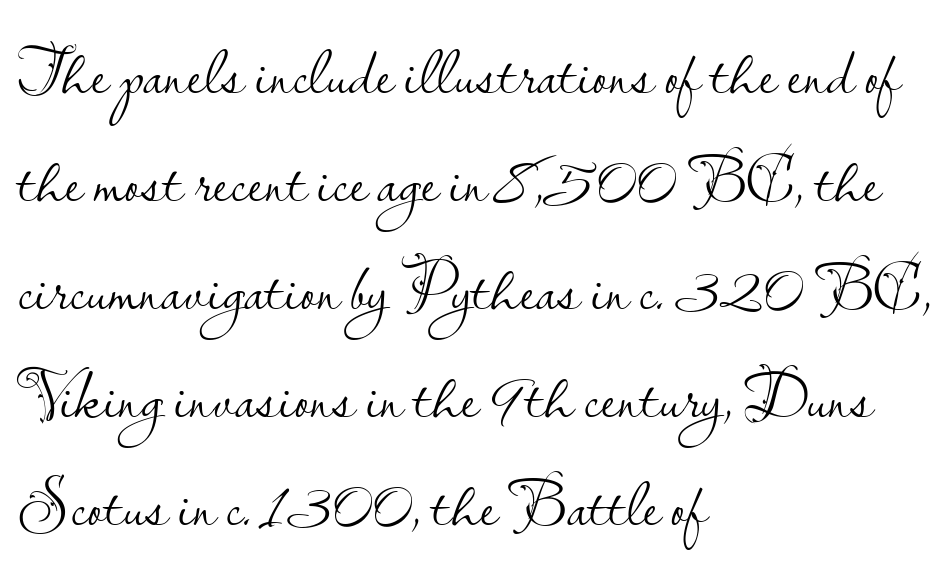
Observe the absence of serifs on each vertical stroke in this sample. The vertical gap from one line to the next is medium. Decoration check: the copy has no underline. The passage shown is not bold in any degree.
